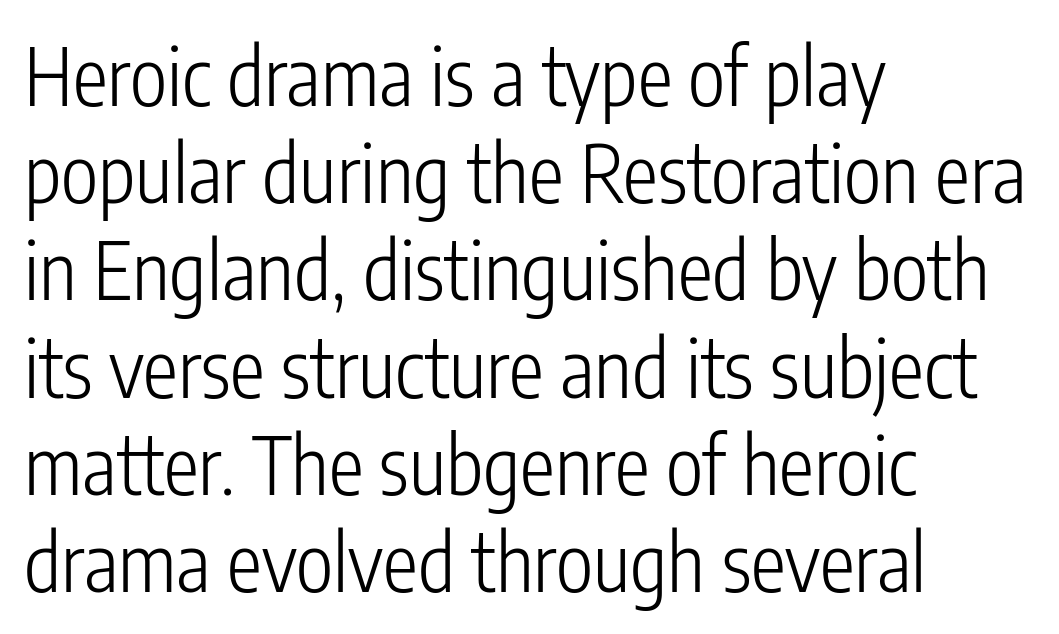
The image shows 79 px light, condensed sans-serif type, upright; set left-aligned, line spacing 1.23x, normal letter spacing, not underlined; low stroke contrast and a medium x-height.
